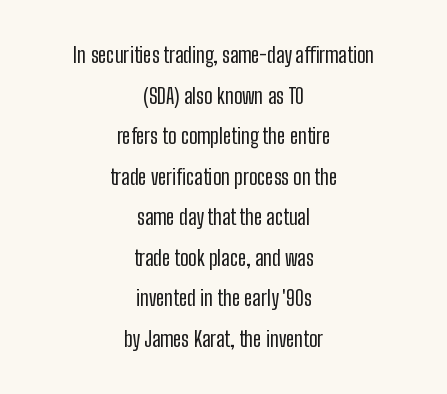
Compared with typical body copy, the letter spacing here is the same. Descenders hang freely into open space. If you folded the block vertically in half, each line would mirror itself in length. A great deal of white space separates one row of letters from the next. Ascenders rise straight up at ninety degrees.
